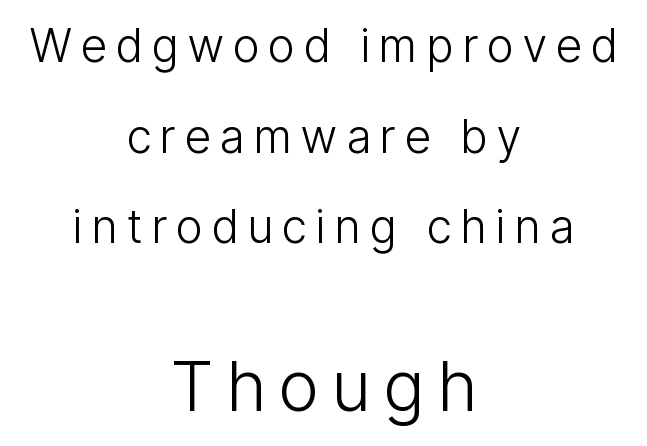
Q: Is the text bold? A: No.
Q: Is the text italic (slanted)? A: No, it is upright.
Q: Is the typeface a serif or a sans-serif typeface? A: Sans-serif.
Q: Is the text underlined? A: No.
Q: How is the paragraph aligned? A: Centered.
Q: Is the spacing between letters normal or unusually wide? A: Unusually wide.
Q: Is the spacing between lines tight, normal or loose? A: Loose.
Q: Which block of text is set in a larger size, the first (top) or the second (bottom)? A: The second (bottom) one.
Q: Width (condensed, normal, or wide)? A: Condensed.
Q: Stroke contrast? A: Low.
Q: x-height? A: Medium.
Q: Monospaced? A: No.
